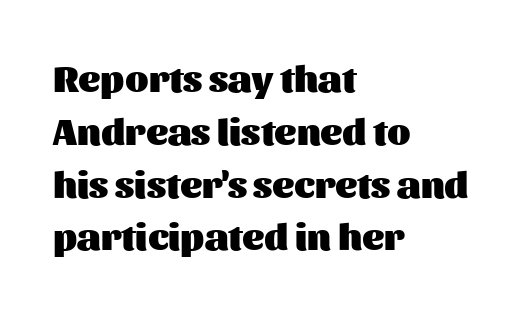
Alignment: flush left. The block of text has a typical density, with ordinary space between rows. A typesetter would mark this as roman, not italic. The font is running at its bold setting.
